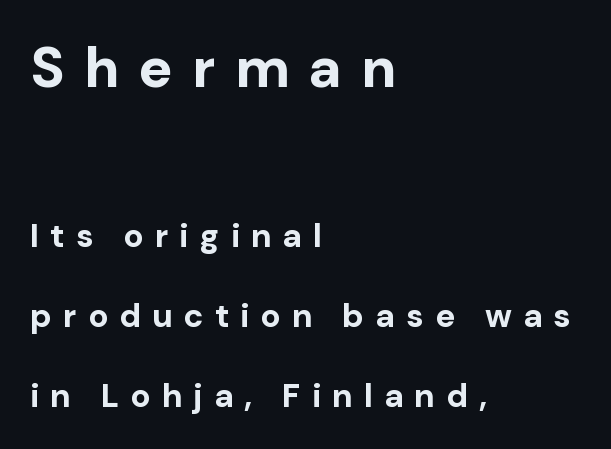
Typographic density is high because the face is bold. Regarding serifs, this sample does without them. Left-aligned paragraph, ragged on the right. Every stem runs plumb, perpendicular to the baseline.
